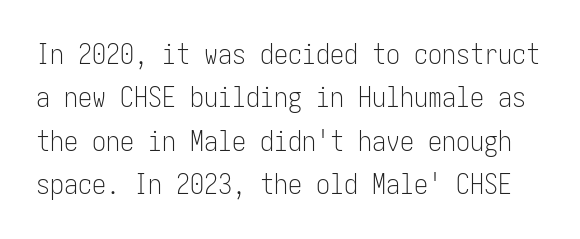
The specimen reads as upright at a glance. You can tell from the bare stems that sans-serif type was used. Vertical spacing — default. The glyphs are unaccompanied by any horizontal stroke below them.
